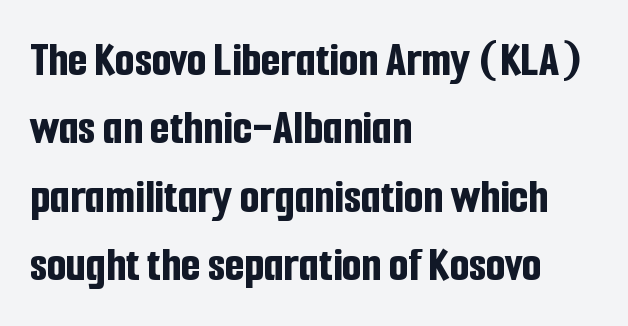
The image shows 50 px bold, condensed sans-serif type, upright; set left-aligned, normal line spacing (1.37x), normal letter spacing, not underlined; low stroke contrast and a medium x-height.
